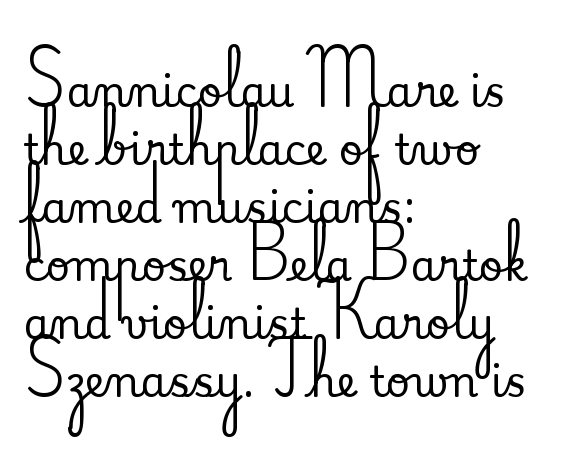
These lines keep a tight, regular rhythm from letter to letter. The rows are spaced the way most documents space them. The passage shown is typeset with a serif family. This sample has the flowing, uneven cadence of proportional lettering. These lines are set flush left with a ragged right edge. The strip under each line holds only bare page.
